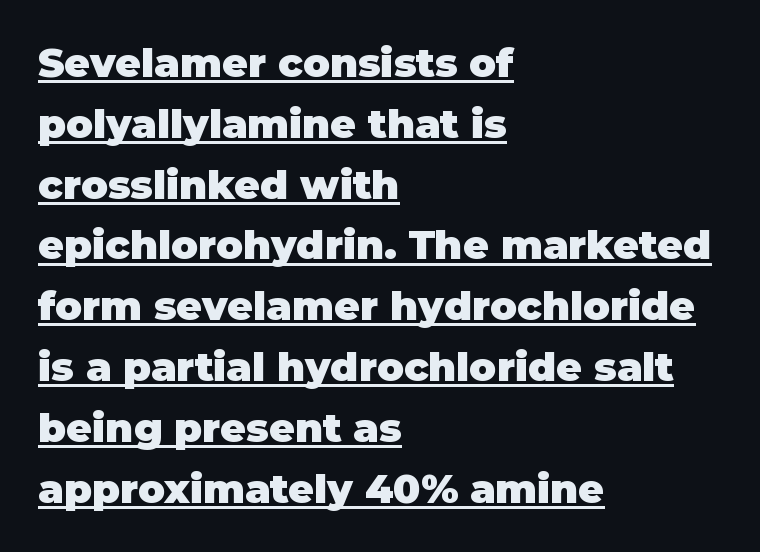
Q: Is the text bold? A: Yes.
Q: Is the text italic (slanted)? A: No, it is upright.
Q: Is the typeface a serif or a sans-serif typeface? A: Sans-serif.
Q: Is the text underlined? A: Yes.
Q: How is the paragraph aligned? A: Left-aligned.
Q: Is the spacing between letters normal or unusually wide? A: Normal.
Q: Is the spacing between lines tight, normal or loose? A: Normal.
Q: Width (condensed, normal, or wide)? A: Normal.
Q: Stroke contrast? A: Low.
Q: x-height? A: Large.
Q: Monospaced? A: No.
